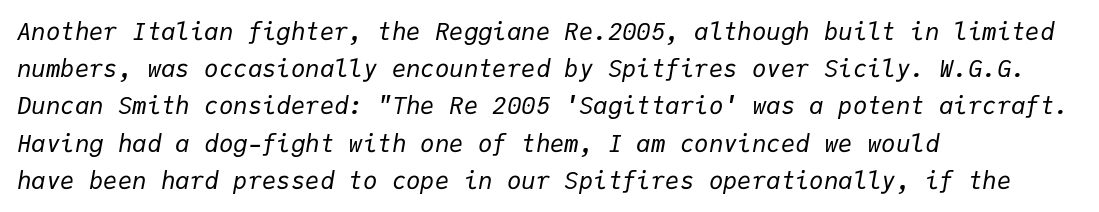
The image shows 24 px text type, italic (leaning right); set left-aligned, normal line spacing (1.55x), normal letter spacing, not underlined.
